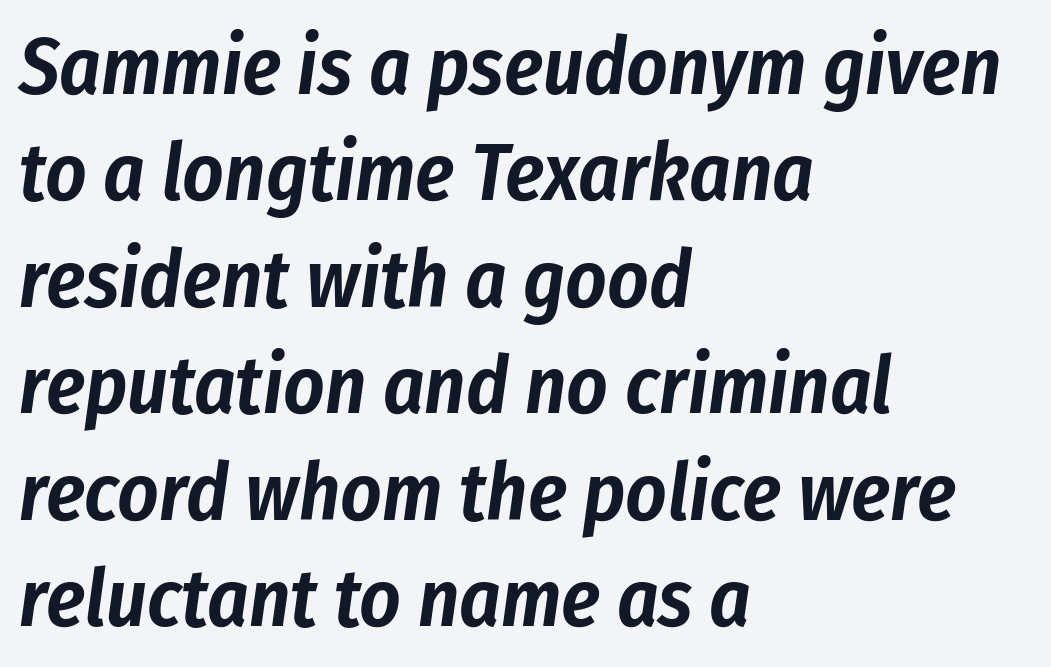
Q: Is the text italic (slanted)? A: Yes, it leans right by about 8 degrees.
Q: Is the text underlined? A: No.
Q: How is the paragraph aligned? A: Left-aligned.
Q: Is the spacing between letters normal or unusually wide? A: Normal.
Q: Is the spacing between lines tight, normal or loose? A: Normal.
Q: Width (condensed, normal, or wide)? A: Condensed.
Q: Stroke contrast? A: Low.
Q: x-height? A: Medium.
Q: Monospaced? A: No.
